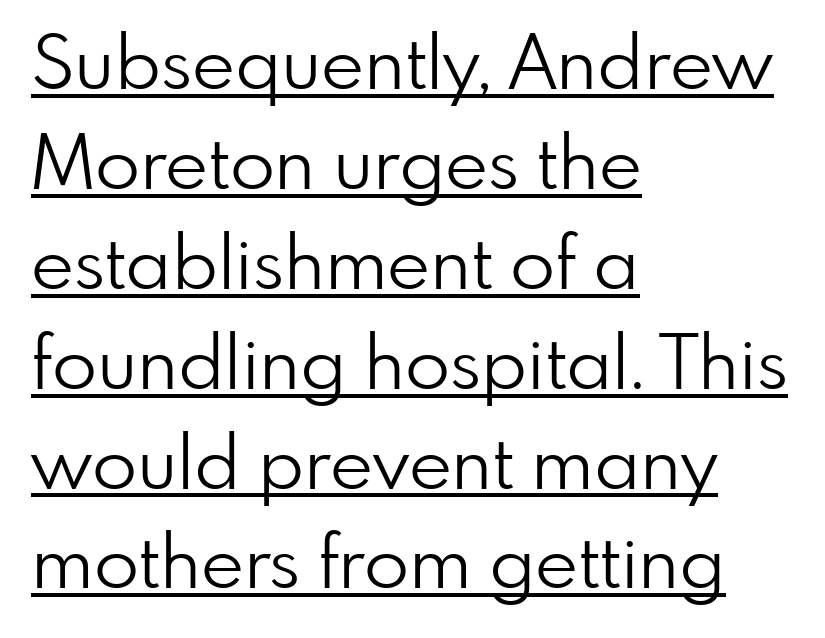
Q: Is the text bold? A: No.
Q: Is the text italic (slanted)? A: No, it is upright.
Q: Is the typeface a serif or a sans-serif typeface? A: Sans-serif.
Q: Is the text underlined? A: Yes.
Q: How is the paragraph aligned? A: Left-aligned.
Q: Is the spacing between letters normal or unusually wide? A: Normal.
Q: Is the spacing between lines tight, normal or loose? A: Normal.
Q: Width (condensed, normal, or wide)? A: Normal.
Q: Stroke contrast? A: Low.
Q: x-height? A: Small.
Q: Monospaced? A: No.
